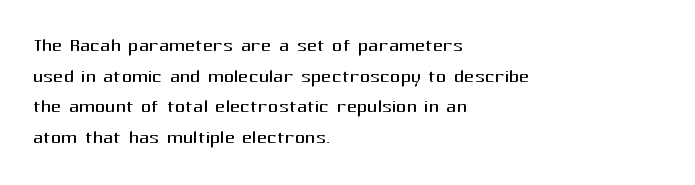
Q: Is the text bold? A: No.
Q: Is the text italic (slanted)? A: No, it is upright.
Q: Is the text underlined? A: No.
Q: How is the paragraph aligned? A: Left-aligned.
Q: Is the spacing between letters normal or unusually wide? A: Normal.
